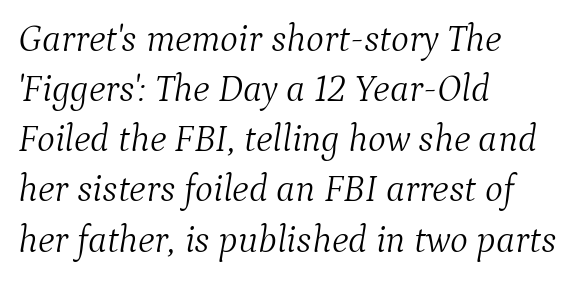
Q: Is the text bold? A: No.
Q: Is the text italic (slanted)? A: Yes, it leans right by about 9 degrees.
Q: Is the typeface a serif or a sans-serif typeface? A: Serif.
Q: Is the text underlined? A: No.
Q: How is the paragraph aligned? A: Left-aligned.
Q: Is the spacing between letters normal or unusually wide? A: Normal.
Q: Is the spacing between lines tight, normal or loose? A: Normal.
Q: Width (condensed, normal, or wide)? A: Normal.
Q: Stroke contrast? A: Medium.
Q: x-height? A: Medium.
Q: Monospaced? A: No.
